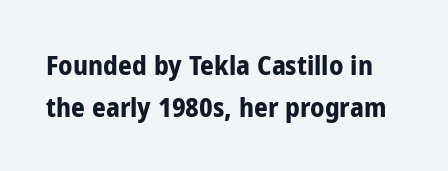
The image shows 27 px bold type, upright; set normal line spacing (1.54x), normal letter spacing, not underlined.
